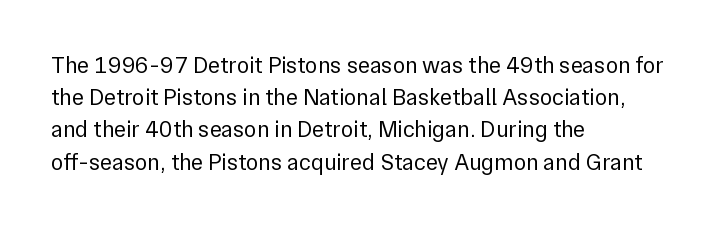
{"italic": "no", "bold": "no", "underline": "no", "align": "left", "line_spacing": "normal", "line_spacing_ratio": 1.4, "letter_spacing": "normal", "letter_spacing_em": 0.0, "glyph_px": 23}
